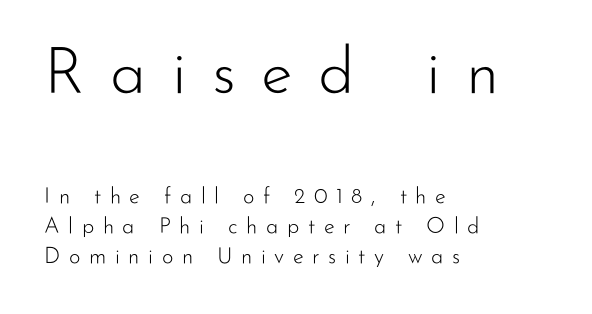
Q: Is the text bold? A: No.
Q: Is the text italic (slanted)? A: No, it is upright.
Q: Is the typeface a serif or a sans-serif typeface? A: Sans-serif.
Q: Is the text underlined? A: No.
Q: How is the paragraph aligned? A: Left-aligned.
Q: Is the spacing between letters normal or unusually wide? A: Unusually wide.
Q: Is the spacing between lines tight, normal or loose? A: Normal.
Q: Which block of text is set in a larger size, the first (top) or the second (bottom)? A: The first (top) one.
Q: Width (condensed, normal, or wide)? A: Normal.
Q: Stroke contrast? A: Low.
Q: x-height? A: Small.
Q: Monospaced? A: No.
